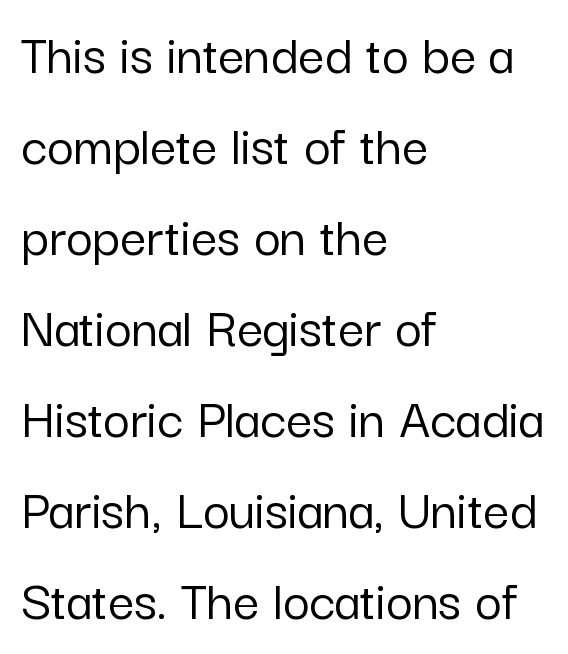
Q: Is the text italic (slanted)? A: No, it is upright.
Q: Is the typeface a serif or a sans-serif typeface? A: Sans-serif.
Q: Is the text underlined? A: No.
Q: How is the paragraph aligned? A: Left-aligned.
Q: Is the spacing between letters normal or unusually wide? A: Normal.
Q: Is the spacing between lines tight, normal or loose? A: Normal.
Q: Width (condensed, normal, or wide)? A: Normal.
Q: Stroke contrast? A: Low.
Q: x-height? A: Medium.
Q: Monospaced? A: No.
